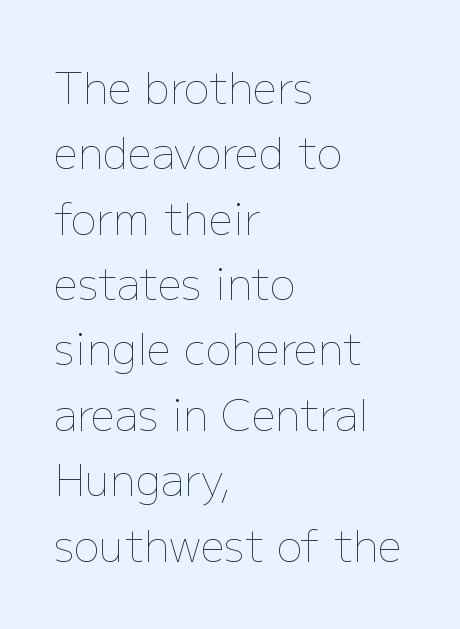
{"italic": "no", "bold": "no", "weight": "thin", "width": "normal", "stroke_contrast": "low", "x_height": "medium", "monospaced": "no", "underline": "no", "align": "left", "line_spacing": "normal", "line_spacing_ratio": 1.52, "letter_spacing": "normal", "letter_spacing_em": 0.0, "glyph_px": 43}
